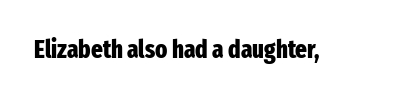
Q: Is the text bold? A: Yes.
Q: Is the text italic (slanted)? A: No, it is upright.
Q: Is the text underlined? A: No.
Q: Is the spacing between letters normal or unusually wide? A: Normal.
